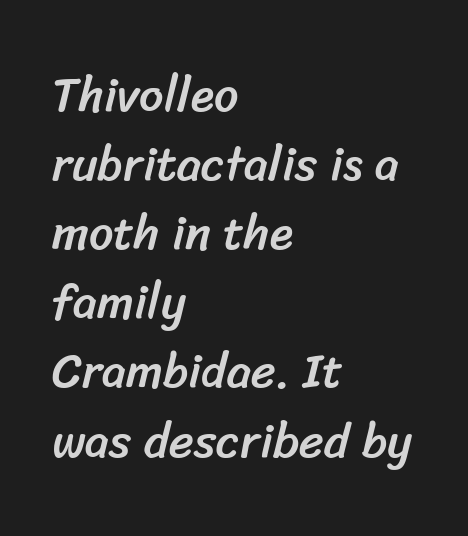
{"serif": "no", "width": "normal", "stroke_contrast": "low", "x_height": "medium", "monospaced": "no", "underline": "no", "align": "left", "line_spacing": "normal", "line_spacing_ratio": 1.44, "letter_spacing": "normal", "letter_spacing_em": 0.0, "glyph_px": 48}
